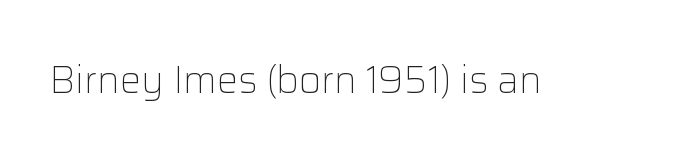
The image shows 38 px light sans-serif type, upright; set normal letter spacing, not underlined; low stroke contrast and a medium x-height.
